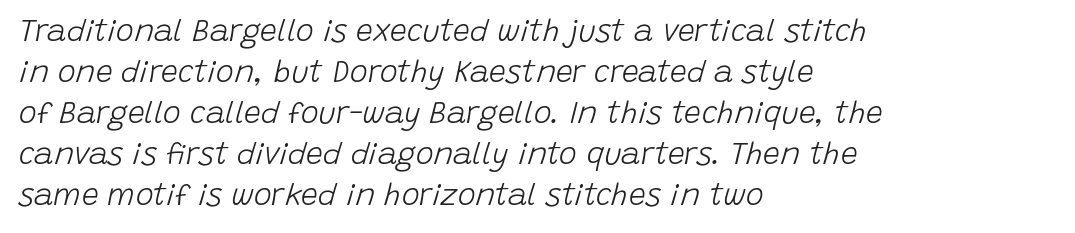
{"italic": "yes", "lean": "right", "slant_degrees": 15, "bold": "no", "weight": "light", "width": "normal", "stroke_contrast": "low", "x_height": "large", "monospaced": "no", "underline": "no", "align": "left", "line_spacing": "normal", "line_spacing_ratio": 1.37, "letter_spacing": "normal", "letter_spacing_em": 0.0, "glyph_px": 30}
